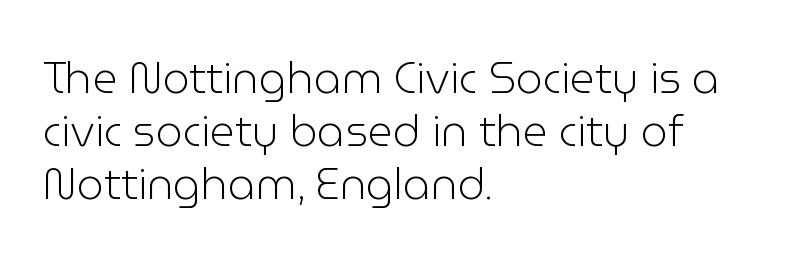
Spacing between characters is what you'd get straight out of the box. The face used here is proportionally spaced, like ordinary book or web type. This is roman type, the default non-slanted kind. A light-to-regular cut is what we see here. This is sans-serif lettering, the kind often seen on screens and signage. Leftover space on each line is placed entirely after the last word.
